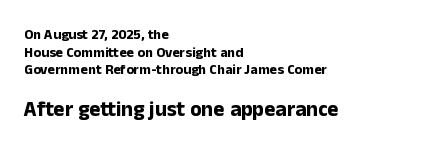
Q: Is the text bold? A: Yes.
Q: Is the text italic (slanted)? A: No, it is upright.
Q: Is the text underlined? A: No.
Q: How is the paragraph aligned? A: Left-aligned.
Q: Is the spacing between letters normal or unusually wide? A: Normal.
Q: Is the spacing between lines tight, normal or loose? A: Normal.
Q: Which block of text is set in a larger size, the first (top) or the second (bottom)? A: The second (bottom) one.
